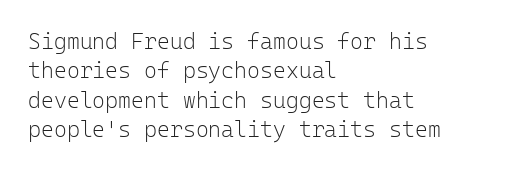
The image shows 22 px text type, upright; set left-aligned, normal line spacing (1.33x), normal letter spacing, not underlined.
